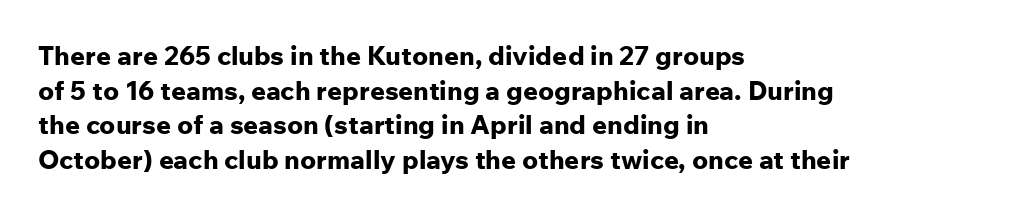
Do the letters lean? They stand straight. Standard letterfit; no display-style spreading of the glyphs. The strip under each line holds only bare page. The rendering anchors every line to the left-hand side. The glyphs have the mass of a bold cut. Quick note: interline space is typical.
